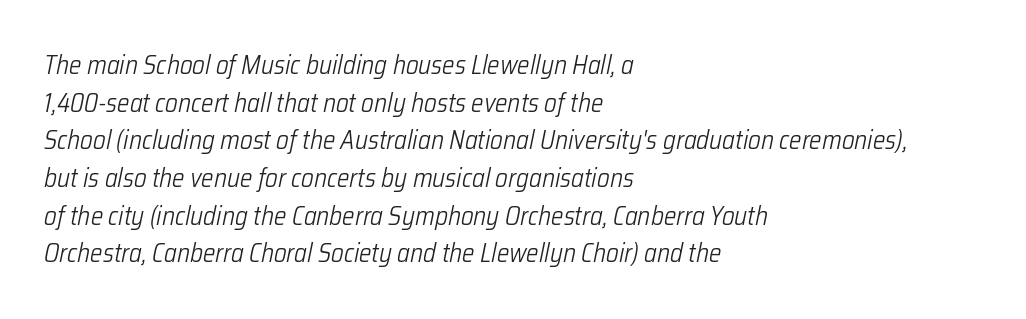
Regular leading. Notice how the passage keeps a crisp vertical edge on the left only. Stems here are at most as thick as an everyday book face. The whole block is typeset with a tilt. Rule under the text: the space is simply empty. The gaps between neighbouring characters are ordinary and unremarkable.
